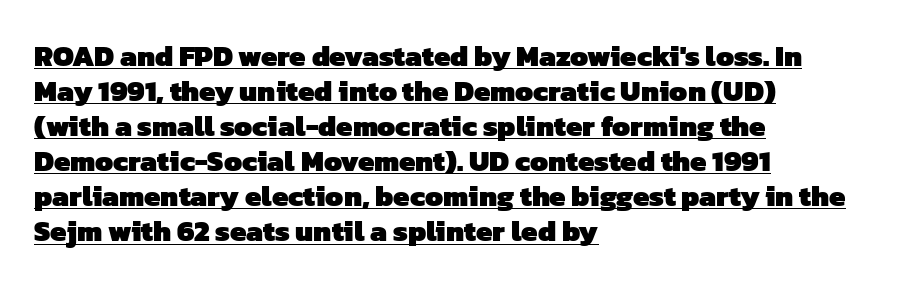
Q: Is the text bold? A: Yes.
Q: Is the typeface a serif or a sans-serif typeface? A: Sans-serif.
Q: Is the text underlined? A: Yes.
Q: How is the paragraph aligned? A: Left-aligned.
Q: Is the spacing between letters normal or unusually wide? A: Normal.
Q: Width (condensed, normal, or wide)? A: Normal.
Q: Stroke contrast? A: Low.
Q: x-height? A: Medium.
Q: Monospaced? A: No.
